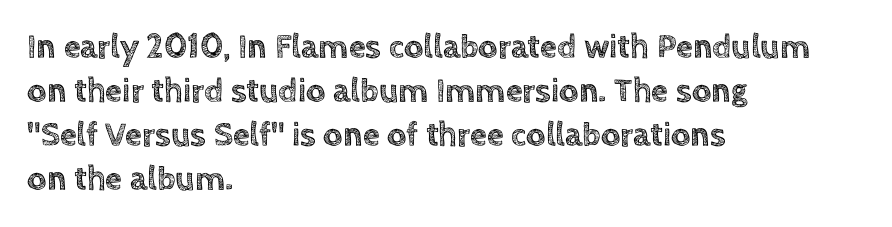
The image shows 34 px text type, upright; set left-aligned, normal line spacing (1.29x), normal letter spacing, not underlined; a large x-height.
